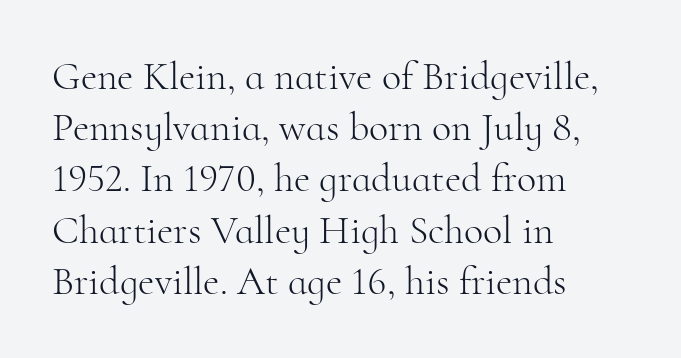
The image shows 40 px light serif type, upright; set left-aligned, normal line spacing (1.28x), normal letter spacing, not underlined; high stroke contrast and a small x-height.
